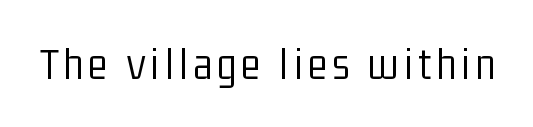
{"serif": "no", "italic": "no", "bold": "no", "weight": "light", "width": "condensed", "stroke_contrast": "low", "x_height": "medium", "monospaced": "no", "underline": "no", "glyph_px": 46}
